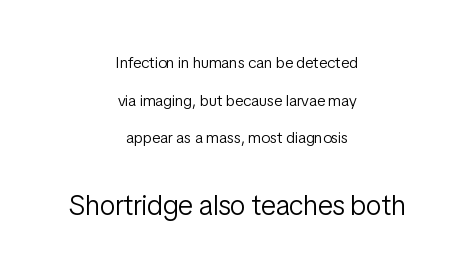
The image shows 28 px light, condensed sans-serif type, upright; set centered, loose line spacing (2.35x), normal letter spacing, not underlined; the second (bottom) block is 1.75x larger; low stroke contrast and a medium x-height.
